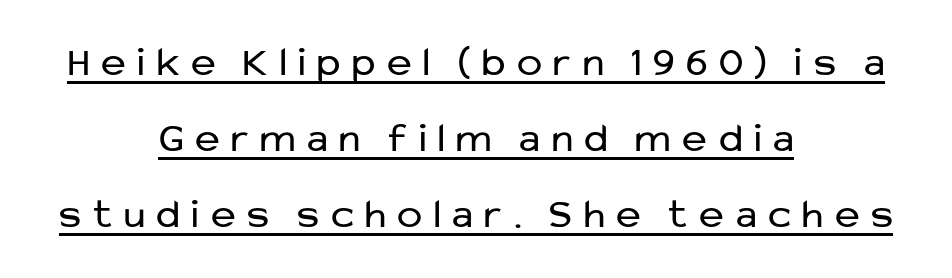
The image shows 42 px regular-weight sans-serif type, upright; set centered, line spacing 1.81x, unusually wide letter spacing (+0.28 em), underlined; low stroke contrast and a medium x-height.
